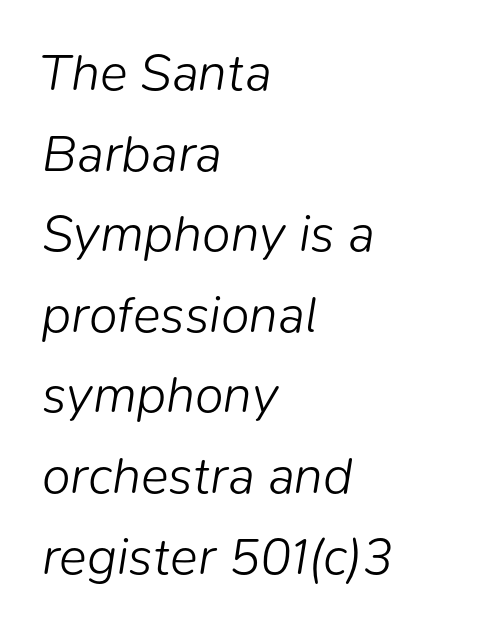
Q: Is the text bold? A: No.
Q: Is the text italic (slanted)? A: Yes, it leans right by about 9 degrees.
Q: Is the text underlined? A: No.
Q: How is the paragraph aligned? A: Left-aligned.
Q: Is the spacing between letters normal or unusually wide? A: Normal.
Q: Is the spacing between lines tight, normal or loose? A: Normal.
Q: Width (condensed, normal, or wide)? A: Normal.
Q: Stroke contrast? A: Low.
Q: x-height? A: Medium.
Q: Monospaced? A: No.
